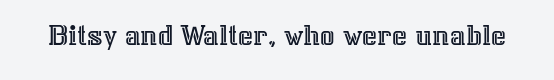
Q: Is the text italic (slanted)? A: No, it is upright.
Q: Is the text underlined? A: No.
Q: Is the spacing between letters normal or unusually wide? A: Normal.
Q: Width (condensed, normal, or wide)? A: Normal.
Q: x-height? A: Medium.
Q: Monospaced? A: No.
